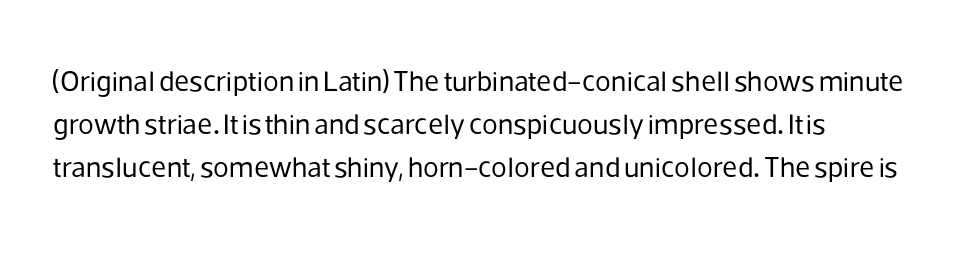
The string is rendered with underlining switched off. The strokes carry an ordinary text weight at most. No italicization has been applied; the sample stays upright. A typesetter would call this proportional, since set widths differ per character. This sample uses plain, unmodified letter spacing.
